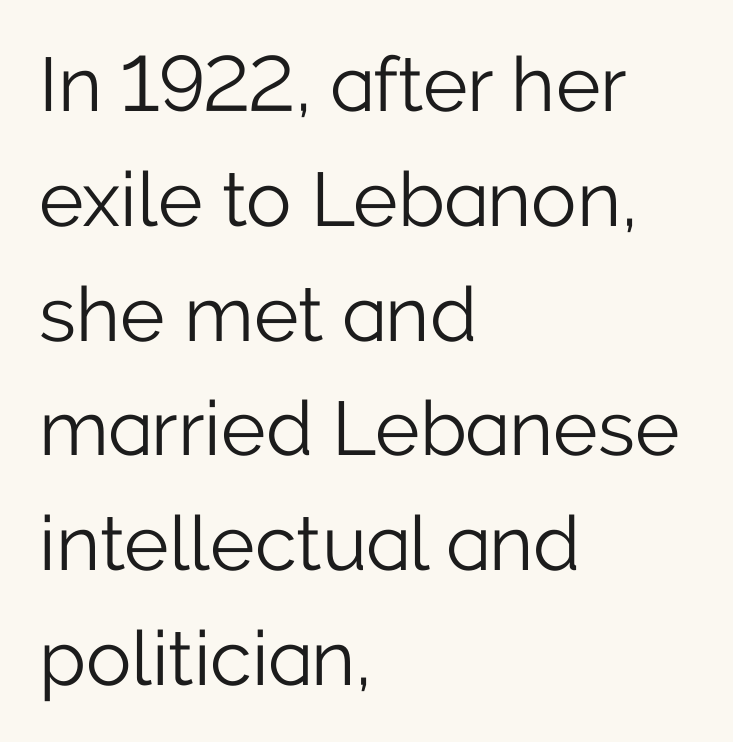
Students, observe: this is what conventionally led text looks like. Inter-character spacing is left at the font's built-in metrics. A sans-serif font was chosen for this passage. Posture: upright roman. Spacing verdict: proportional, widths tailored to each character.
